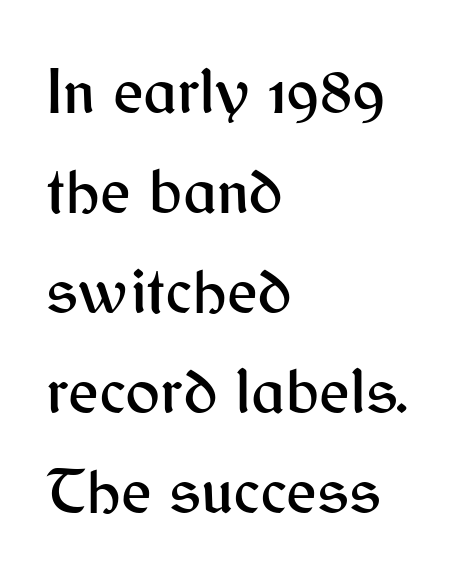
{"serif": "no", "italic": "no", "width": "normal", "stroke_contrast": "medium", "x_height": "medium", "monospaced": "no", "underline": "no", "align": "left", "line_spacing": "normal", "line_spacing_ratio": 1.54, "letter_spacing": "normal", "letter_spacing_em": 0.0, "glyph_px": 65}
